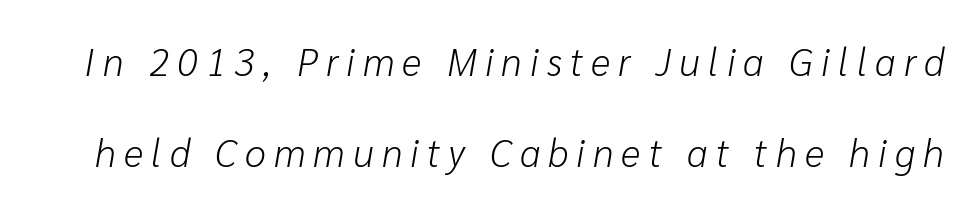
Do the characters align in a grid? No, the font is proportional. The strokes are not fattened; the text isn't bold. Emphasis-style slanted type is in use. The foot of each line stays bare and open.
